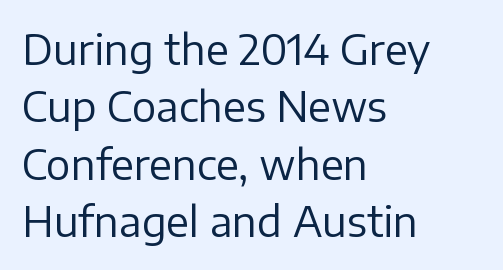
The image shows 41 px regular-weight sans-serif type, upright; set left-aligned, normal line spacing (1.4x), normal letter spacing, not underlined; low stroke contrast and a medium x-height.
